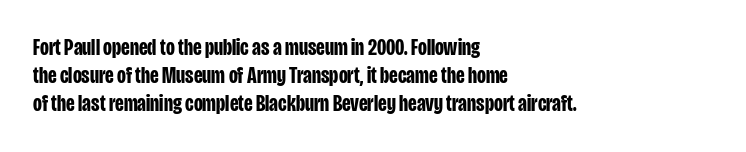
The image shows 23 px bold type, upright; set left-aligned, line spacing 1.22x, normal letter spacing, not underlined.
